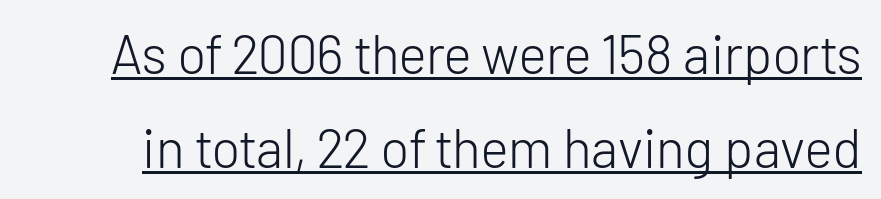
Q: Is the text bold? A: No.
Q: Is the text italic (slanted)? A: No, it is upright.
Q: Is the typeface a serif or a sans-serif typeface? A: Sans-serif.
Q: Is the text underlined? A: Yes.
Q: Is the spacing between letters normal or unusually wide? A: Normal.
Q: Width (condensed, normal, or wide)? A: Normal.
Q: Stroke contrast? A: Low.
Q: x-height? A: Medium.
Q: Monospaced? A: No.
